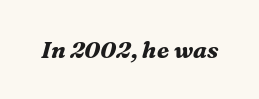
As a designer I'd log this as weight 700, bold. The horizontal fit of the characters is conventional and even. The words here are not underlined. Every character sits at an angle, as italics do.
